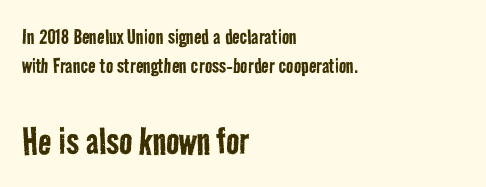
The image shows 44 px regular-weight, condensed sans-serif type; set left-aligned, line spacing 1.17x, normal letter spacing, not underlined; the second (bottom) block is 1.76x larger; low stroke contrast and a medium x-height.
